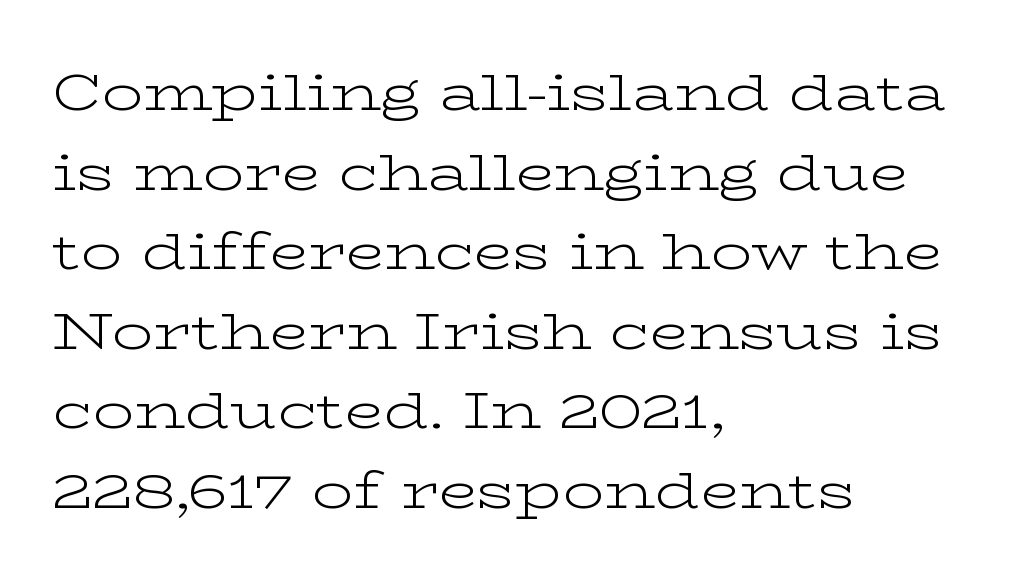
Bare-footed words on every line. The lines in this sample share a left origin and differ only in where they stop. The font sits on the lighter half of the weight spectrum, regular included. Spacing between characters is what you'd get straight out of the box.
